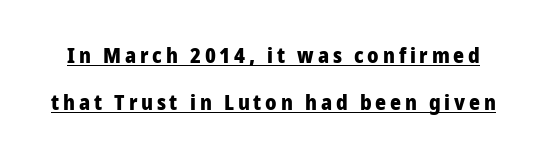
Q: Is the text bold? A: Yes.
Q: Is the text italic (slanted)? A: No, it is upright.
Q: Is the text underlined? A: Yes.
Q: Is the spacing between lines tight, normal or loose? A: Loose.
